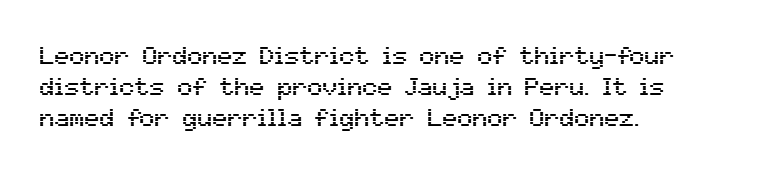
{"italic": "no", "underline": "no", "align": "left", "line_spacing": "normal", "line_spacing_ratio": 1.25, "letter_spacing": "normal", "letter_spacing_em": 0.0, "glyph_px": 25}
